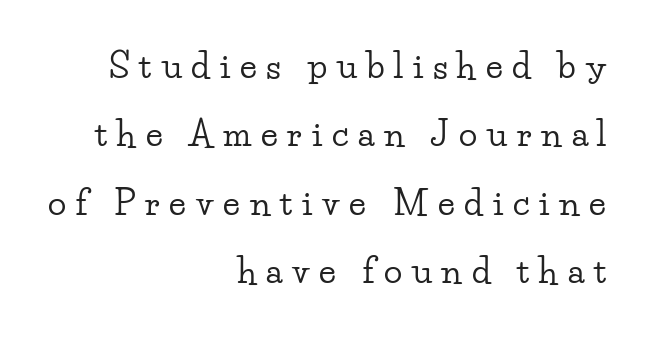
Honestly, the letter spacing is so wide it's the main thing you notice. Compared with a flush-left layout, this one pins lines to the opposite, right side. Honestly, the rows look like they've been pulled way apart. In terms of letterform style, serifs are clearly present. Each row of text sits above clean, open space. You could not count columns in this text — the font is proportionally spaced.
